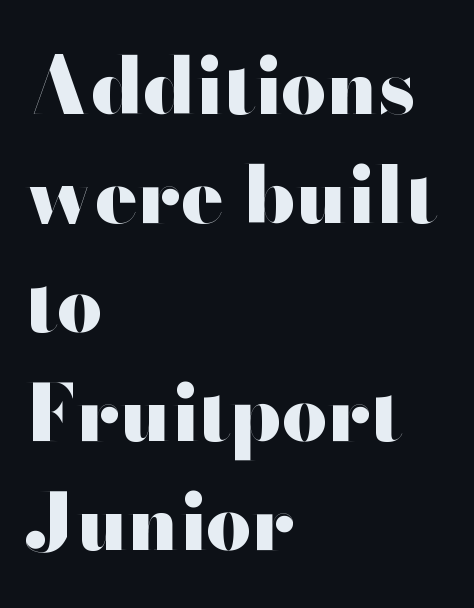
This is sans-serif lettering, the kind often seen on screens and signage. Each line starts at the same left margin while the right side varies. What's the leading like? Ordinary, nothing unusual. Observe the ordinary spacing: letters are neighbours, not strangers. Looks like regular typesetting: each glyph gets only the width it needs.
